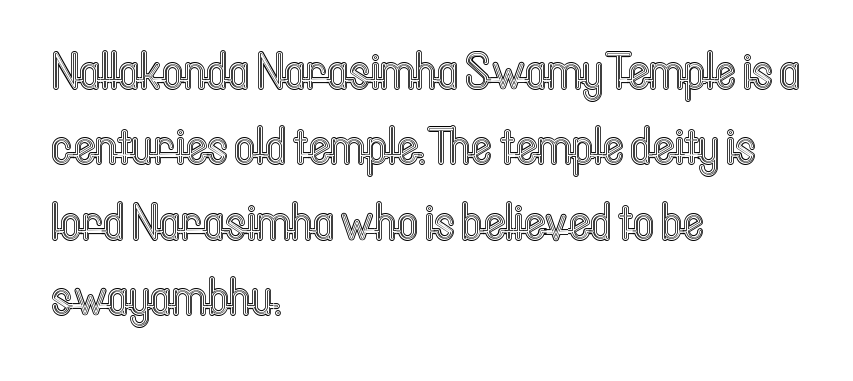
Casual observation: everything's shoved over to the left. The space beneath each line is pristine and unruled. Is this a fixed-width face? No — the glyphs have proportional, varying widths. When letters stand straight like this, we call the style roman or upright. No extra tracking has been applied to these lines. The block of text has a typical density, with ordinary space between rows.
